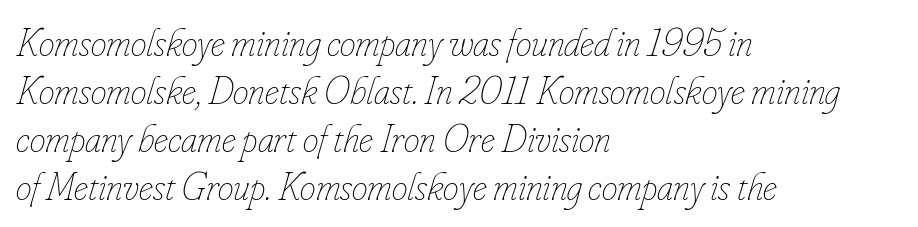
The image shows 40 px thin, condensed type, italic (leaning right); set left-aligned, line spacing 1.2x, normal letter spacing, not underlined; low stroke contrast and a small x-height.
